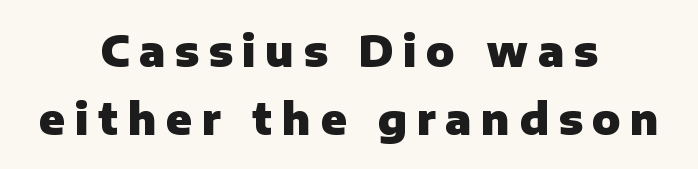
A typesetter would call this heavily tracked-out type. Tall strokes in this sample are plumb rather than angled. A typesetter would call this proportional, since set widths differ per character. Students, this is bold: see how much ink each stroke carries.
